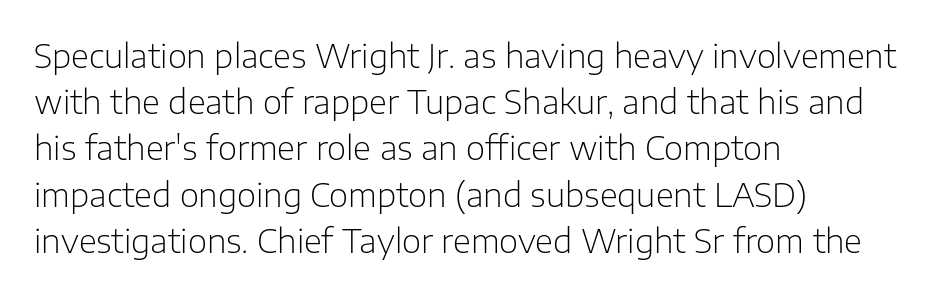
Q: Is the text bold? A: No.
Q: Is the text italic (slanted)? A: No, it is upright.
Q: Is the typeface a serif or a sans-serif typeface? A: Sans-serif.
Q: Is the text underlined? A: No.
Q: How is the paragraph aligned? A: Left-aligned.
Q: Is the spacing between letters normal or unusually wide? A: Normal.
Q: Is the spacing between lines tight, normal or loose? A: Normal.
Q: Width (condensed, normal, or wide)? A: Normal.
Q: Stroke contrast? A: Low.
Q: x-height? A: Medium.
Q: Monospaced? A: No.
